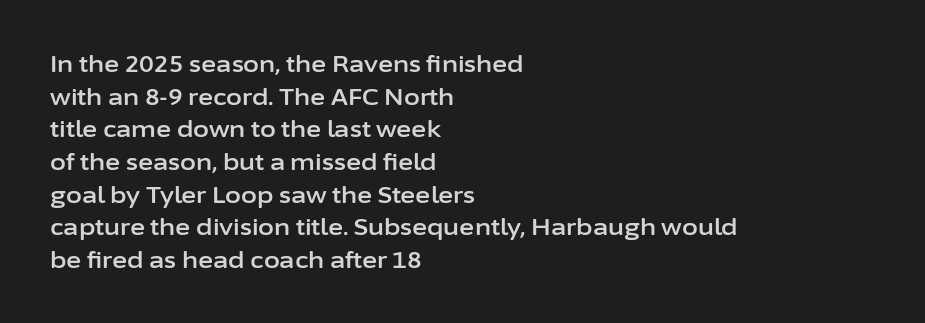
Q: Is the text italic (slanted)? A: No, it is upright.
Q: Is the text underlined? A: No.
Q: How is the paragraph aligned? A: Left-aligned.
Q: Is the spacing between letters normal or unusually wide? A: Normal.
Q: Is the spacing between lines tight, normal or loose? A: Normal.
